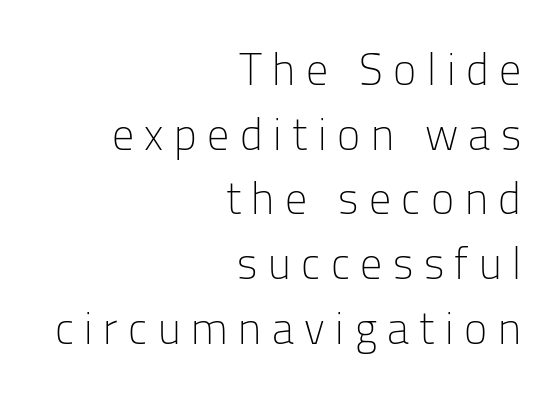
{"serif": "no", "italic": "no", "bold": "no", "weight": "light", "width": "normal", "stroke_contrast": "low", "x_height": "medium", "monospaced": "no", "underline": "no", "align": "right", "line_spacing": "normal", "line_spacing_ratio": 1.47, "letter_spacing": "wide", "letter_spacing_em": 0.24, "glyph_px": 44}
